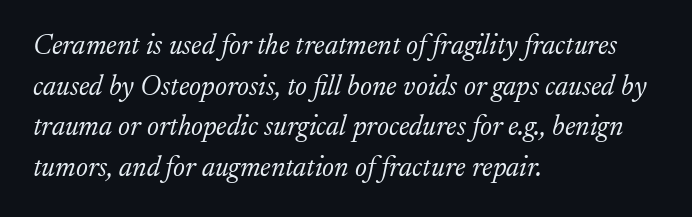
{"serif": "yes", "italic": "yes", "lean": "right", "slant_degrees": 17, "bold": "no", "weight": "light", "width": "normal", "stroke_contrast": "low", "x_height": "medium", "monospaced": "no", "underline": "no", "align": "left", "line_spacing": "normal", "line_spacing_ratio": 1.45, "letter_spacing": "normal", "letter_spacing_em": 0.0, "glyph_px": 28}
